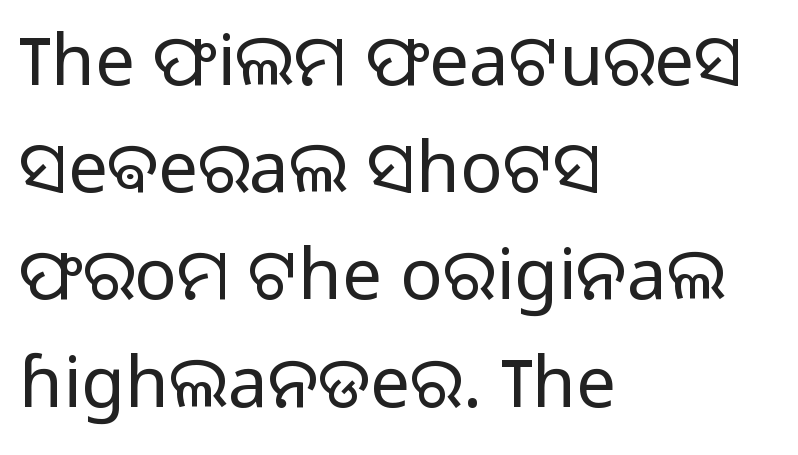
{"serif": "no", "italic": "no", "bold": "no", "weight": "light", "width": "normal", "stroke_contrast": "low", "x_height": "medium", "monospaced": "no", "underline": "no", "align": "left", "line_spacing": "normal", "line_spacing_ratio": 1.51, "letter_spacing": "normal", "letter_spacing_em": 0.0, "glyph_px": 71}
